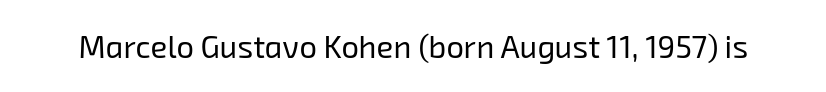
{"serif": "no", "bold": "no", "weight": "regular", "width": "normal", "stroke_contrast": "low", "x_height": "medium", "monospaced": "no", "underline": "no", "letter_spacing": "normal", "letter_spacing_em": 0.0, "glyph_px": 31}
